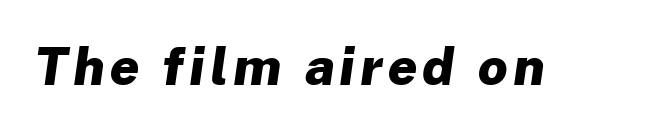
The image shows 51 px heavy sans-serif type; set not underlined; low stroke contrast and a medium x-height.
